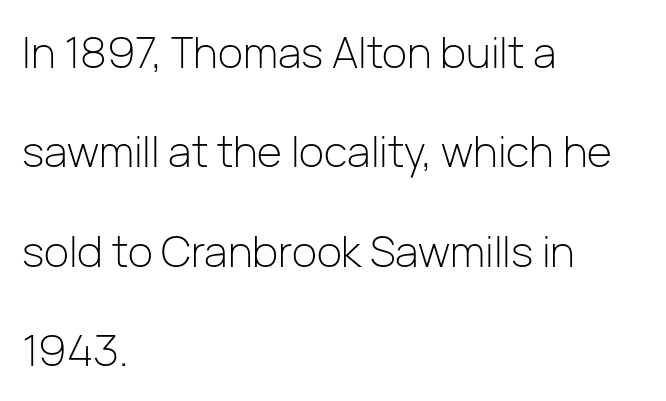
Varying glyph widths throughout — classic text-font behaviour. The letters stand straight up with perfectly vertical stems. Reading down the block, your eye returns to a fixed left position each line. The vertical gap from one line to the next is large.
